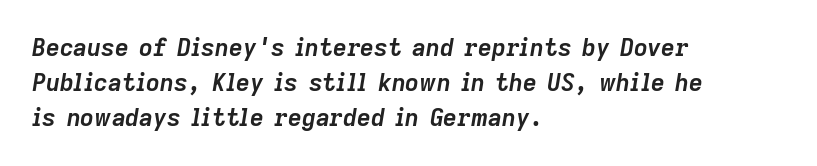
{"italic": "yes", "lean": "right", "slant_degrees": 9, "bold": "yes", "underline": "no", "align": "left", "line_spacing": "normal", "line_spacing_ratio": 1.46, "letter_spacing": "normal", "letter_spacing_em": 0.0, "glyph_px": 24}
